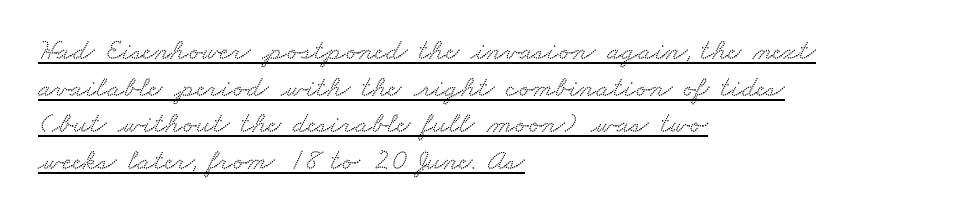
{"width": "wide", "stroke_contrast": "low", "x_height": "small", "monospaced": "no", "underline": "yes", "align": "left", "line_spacing_ratio": 1.22, "letter_spacing": "normal", "letter_spacing_em": 0.0, "glyph_px": 30}
